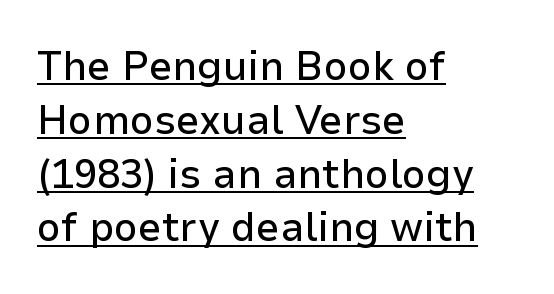
Q: Is the text italic (slanted)? A: No, it is upright.
Q: Is the typeface a serif or a sans-serif typeface? A: Sans-serif.
Q: Is the text underlined? A: Yes.
Q: How is the paragraph aligned? A: Left-aligned.
Q: Is the spacing between letters normal or unusually wide? A: Normal.
Q: Is the spacing between lines tight, normal or loose? A: Normal.
Q: Width (condensed, normal, or wide)? A: Normal.
Q: Stroke contrast? A: Low.
Q: x-height? A: Medium.
Q: Monospaced? A: No.
